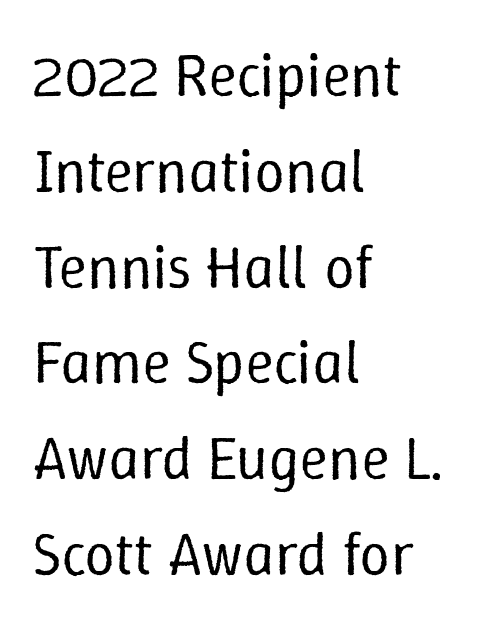
{"italic": "no", "bold": "no", "weight": "regular", "width": "normal", "stroke_contrast": "low", "x_height": "medium", "monospaced": "no", "underline": "no", "align": "left", "line_spacing": "normal", "line_spacing_ratio": 1.57, "letter_spacing": "normal", "letter_spacing_em": 0.0, "glyph_px": 61}
